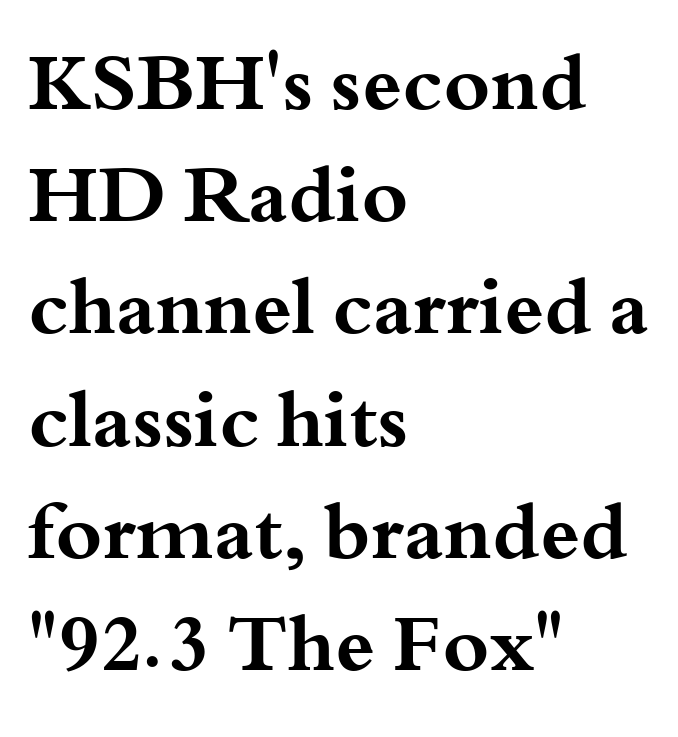
The specimen reads as upright at a glance. Is there much room between lines? A standard amount, neither cramped nor airy. Anything drawn beneath the words? Only blank space. The passage shown is typed in a proportional face where columns would drift. The rag falls on the right side of this text block.
